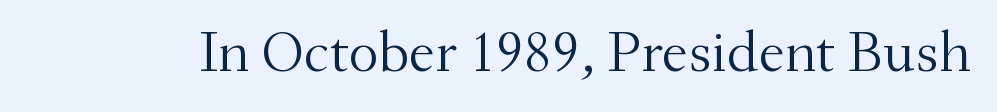
Descenders are the only things crossing below the line. Each letter keeps its own natural width here, so spacing adapts to shape. Upright lettering throughout. Compared with typical body copy, the letter spacing here is the same.
